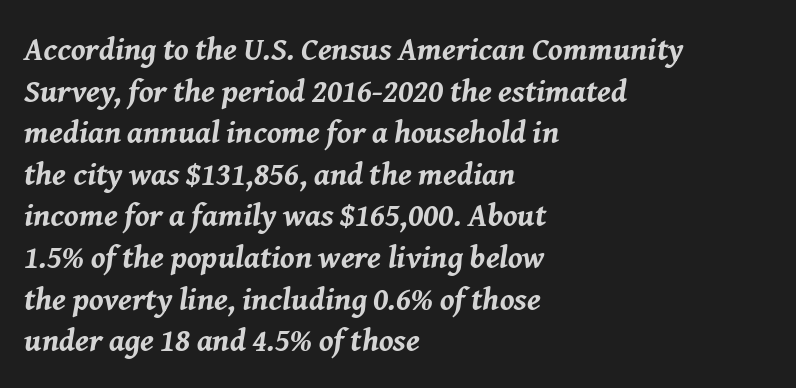
The image shows 32 px bold type, italic (leaning right); set left-aligned, normal line spacing (1.3x), normal letter spacing, not underlined; medium stroke contrast and a medium x-height.
